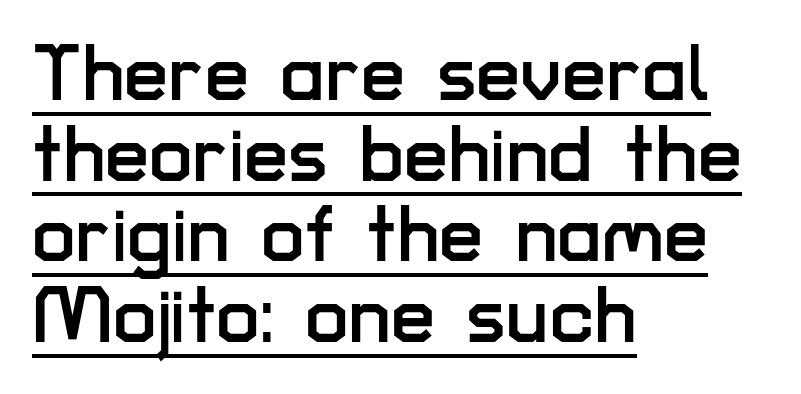
Style check: upright. Compared with typical body copy, the letter spacing here is the same. Looks like regular typesetting: each glyph gets only the width it needs. The vertical gap from one line to the next is small.
